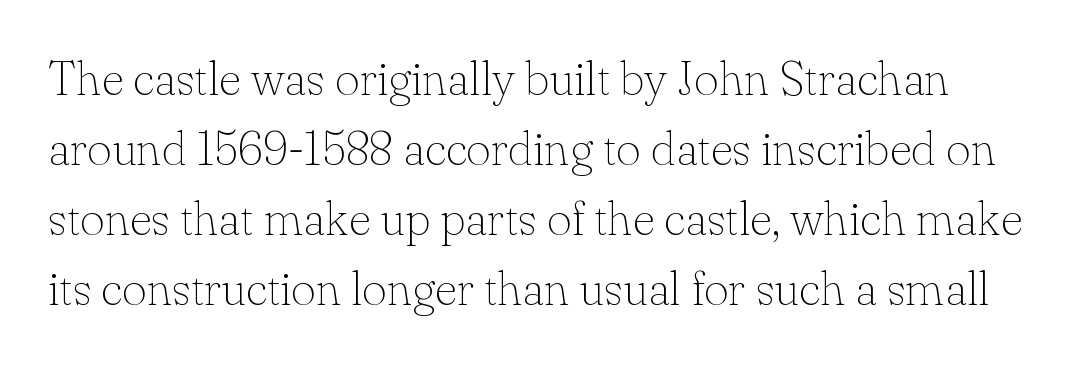
The image shows 48 px thin serif type, upright; set normal line spacing (1.46x), normal letter spacing, not underlined; low stroke contrast and a small x-height.
